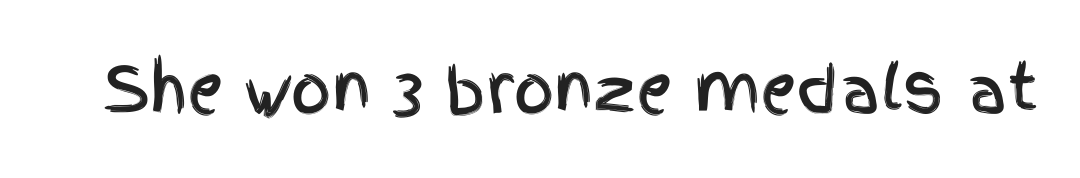
{"serif": "no", "italic": "no", "width": "condensed", "x_height": "large", "monospaced": "no", "underline": "no", "letter_spacing": "normal", "letter_spacing_em": 0.0, "glyph_px": 63}
